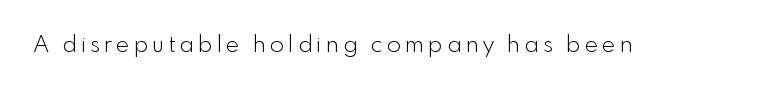
Q: Is the text bold? A: No.
Q: Is the text italic (slanted)? A: No, it is upright.
Q: Is the text underlined? A: No.
